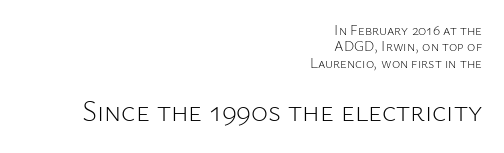
Looks like regular typesetting: each glyph gets only the width it needs. No extra ink here — the face is not bold. Glyph-to-glyph distance matches everyday printed text. The string is rendered with underlining switched off. Between these two stacked blocks, the lower one wins on size.
